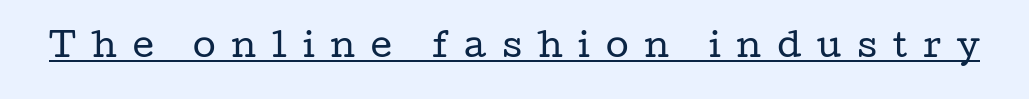
{"serif": "yes", "italic": "no", "bold": "no", "weight": "regular", "width": "wide", "stroke_contrast": "low", "x_height": "medium", "monospaced": "no", "underline": "yes", "letter_spacing": "wide", "letter_spacing_em": 0.48, "glyph_px": 33}
